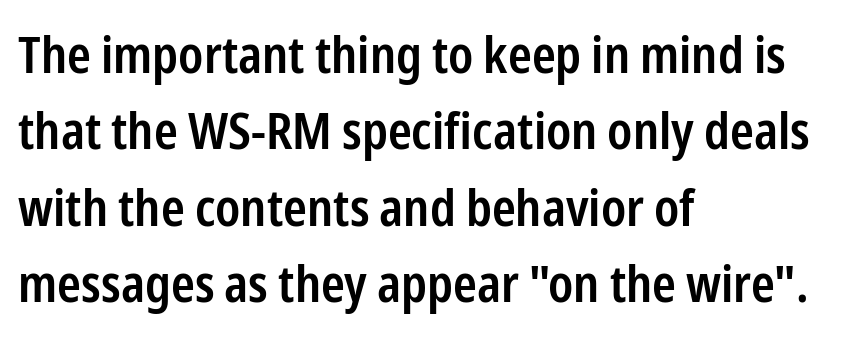
A clean baseline with only descenders dipping below it. The letters advance in unequal steps, a hallmark of proportional type. The strokes are fattened partway — semibold, not bold. Is there any slant? The stems are plumb. The line-height multiplier appears to be the usual default.
